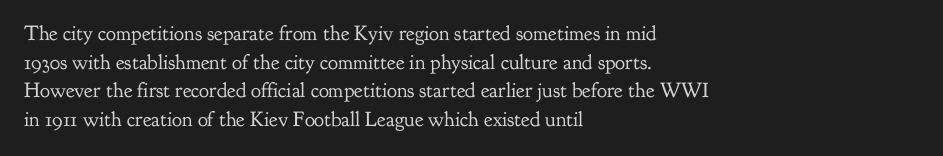
Q: Is the text bold? A: No.
Q: Is the text italic (slanted)? A: No, it is upright.
Q: Is the text underlined? A: No.
Q: How is the paragraph aligned? A: Left-aligned.
Q: Is the spacing between letters normal or unusually wide? A: Normal.
Q: Is the spacing between lines tight, normal or loose? A: Normal.
